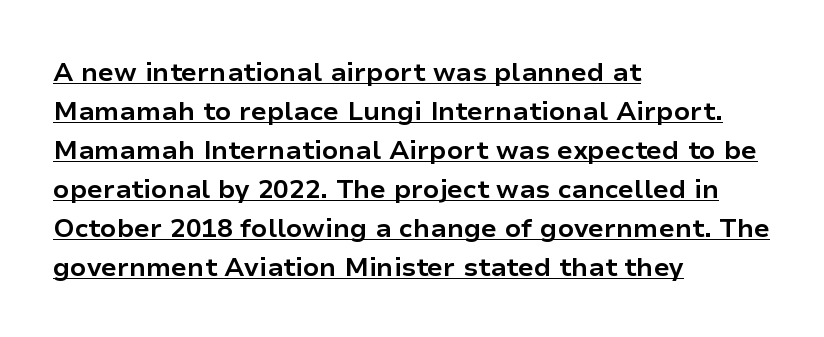
The rendering keeps characters at their native spacing. Italic? Not at all — the glyphs are vertical. Emphasis is given by a line drawn under the lettering. Rows of type keep a routine distance in the vertical direction. Casual observation: everything's shoved over to the left.
